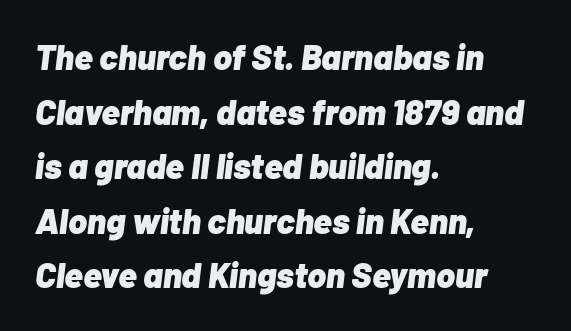
The image shows 35 px heavy type, italic (leaning right); set left-aligned, normal line spacing (1.56x), normal letter spacing, not underlined; low stroke contrast and a medium x-height.
